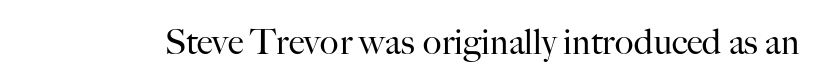
{"serif": "yes", "italic": "no", "bold": "no", "weight": "regular", "width": "normal", "stroke_contrast": "high", "x_height": "small", "monospaced": "no", "underline": "no", "letter_spacing": "normal", "letter_spacing_em": 0.0, "glyph_px": 35}
